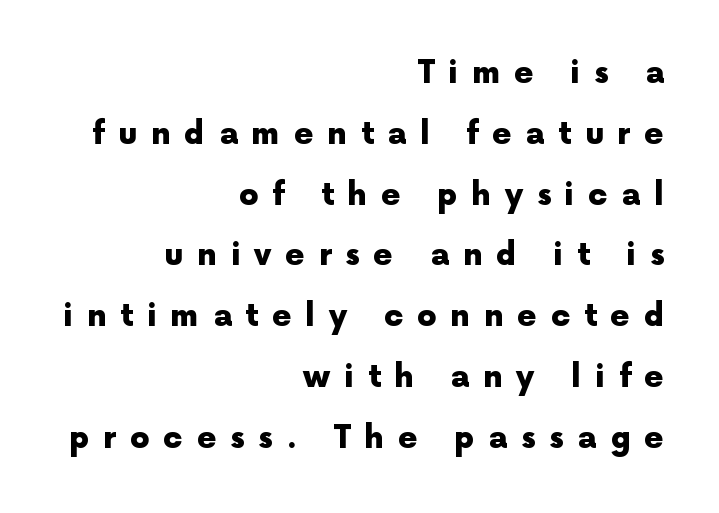
Q: Is the text bold? A: Yes.
Q: Is the text italic (slanted)? A: No, it is upright.
Q: Is the typeface a serif or a sans-serif typeface? A: Sans-serif.
Q: Is the text underlined? A: No.
Q: How is the paragraph aligned? A: Right-aligned.
Q: Is the spacing between letters normal or unusually wide? A: Unusually wide.
Q: Is the spacing between lines tight, normal or loose? A: Loose.
Q: Width (condensed, normal, or wide)? A: Normal.
Q: x-height? A: Medium.
Q: Monospaced? A: No.
